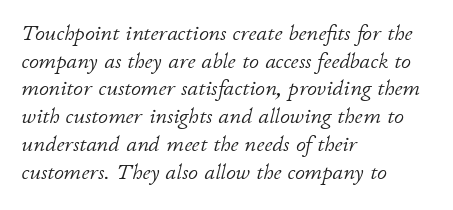
{"italic": "yes", "lean": "right", "slant_degrees": 11, "bold": "no", "underline": "no", "align": "left", "line_spacing": "normal", "line_spacing_ratio": 1.26, "letter_spacing": "normal", "letter_spacing_em": 0.0, "glyph_px": 22}
